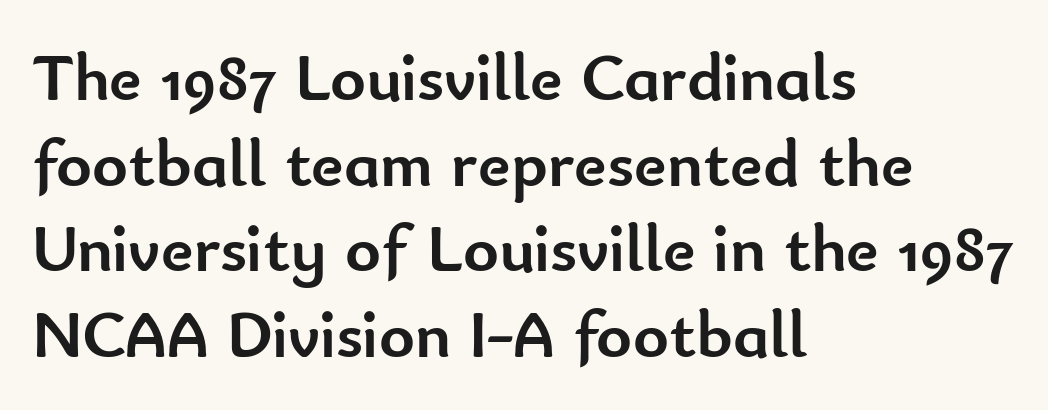
{"serif": "no", "italic": "no", "bold": "yes", "weight": "semibold", "width": "normal", "stroke_contrast": "low", "x_height": "small", "monospaced": "no", "underline": "no", "align": "left", "line_spacing": "normal", "line_spacing_ratio": 1.26, "letter_spacing": "normal", "letter_spacing_em": 0.0, "glyph_px": 68}
